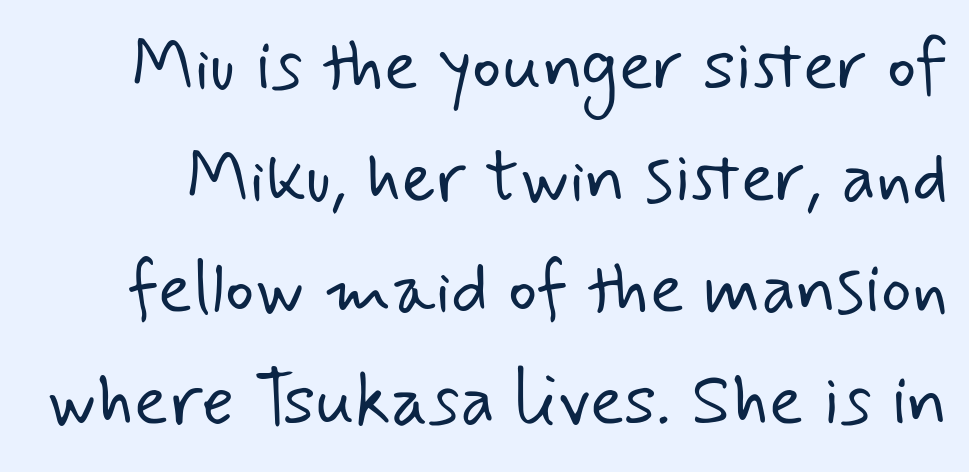
{"serif": "no", "bold": "no", "weight": "light", "width": "normal", "stroke_contrast": "low", "x_height": "small", "monospaced": "no", "underline": "no", "line_spacing": "normal", "line_spacing_ratio": 1.55, "letter_spacing": "normal", "letter_spacing_em": 0.0, "glyph_px": 72}
